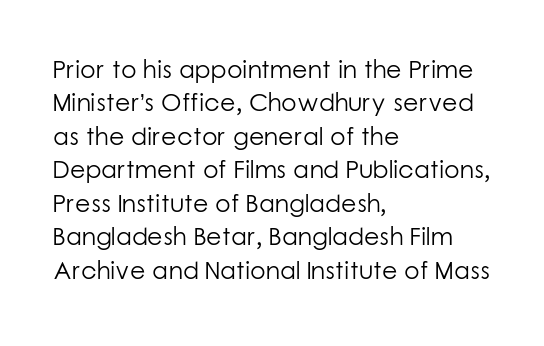
{"italic": "no", "bold": "no", "underline": "no", "align": "left", "line_spacing": "normal", "line_spacing_ratio": 1.34, "letter_spacing": "normal", "letter_spacing_em": 0.0, "glyph_px": 25}
